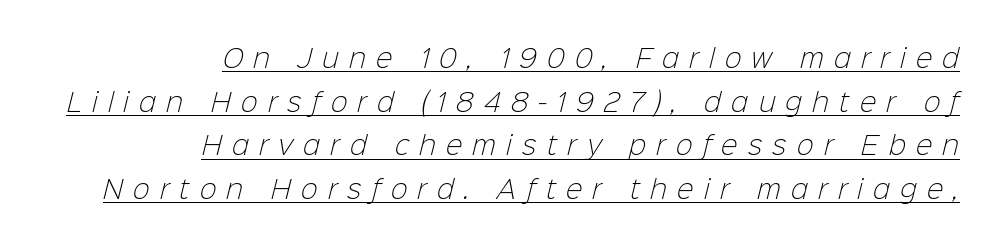
The image shows 25 px text type; set right-aligned, line spacing 1.75x, unusually wide letter spacing (+0.41 em), underlined.
